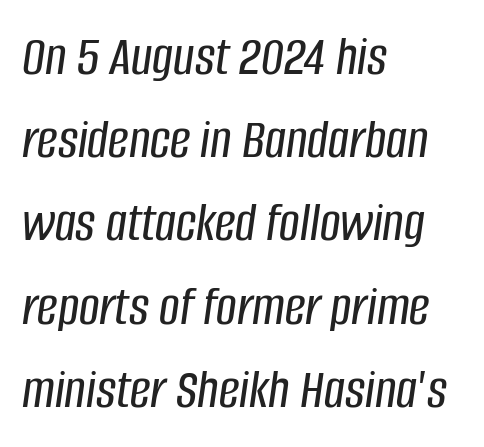
The image shows 57 px condensed type, italic (leaning right); set left-aligned, normal line spacing (1.46x), normal letter spacing, not underlined; low stroke contrast and a large x-height.
